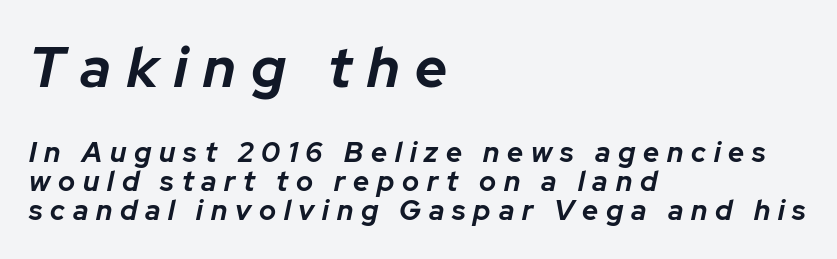
The letters advance in unequal steps, a hallmark of proportional type. Here the glyphs are tracked loosely, breaking word shapes into spaced letters. The setting favours the left margin, as ordinary paragraphs usually do. Every character sits at an angle, as italics do. Its strokes are broad and dark, the hallmark of bold type. Here the first block reads like a headline and the second like body copy.
